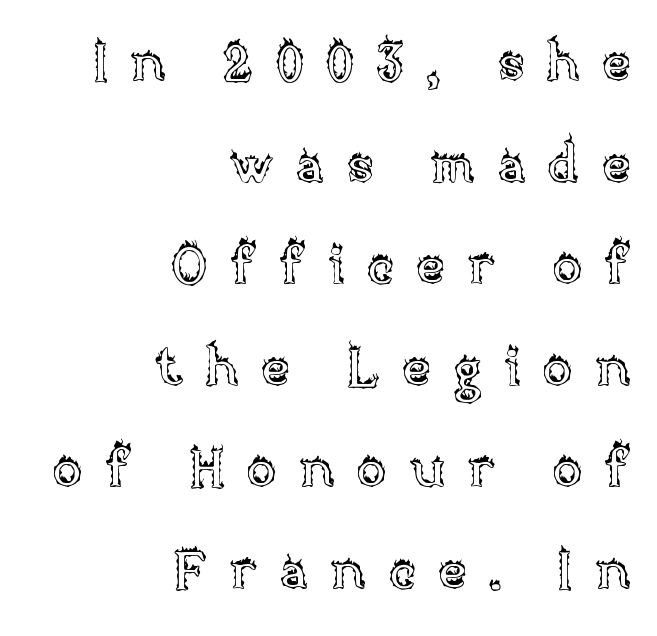
Q: Is the text italic (slanted)? A: No, it is upright.
Q: Is the text underlined? A: No.
Q: How is the paragraph aligned? A: Right-aligned.
Q: Is the spacing between letters normal or unusually wide? A: Unusually wide.
Q: Width (condensed, normal, or wide)? A: Normal.
Q: x-height? A: Large.
Q: Monospaced? A: No.
